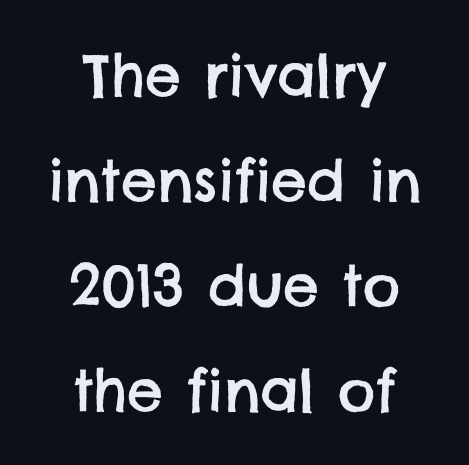
Q: Is the typeface a serif or a sans-serif typeface? A: Sans-serif.
Q: Is the text underlined? A: No.
Q: How is the paragraph aligned? A: Centered.
Q: Is the spacing between letters normal or unusually wide? A: Normal.
Q: Width (condensed, normal, or wide)? A: Normal.
Q: Stroke contrast? A: Low.
Q: x-height? A: Large.
Q: Monospaced? A: No.
